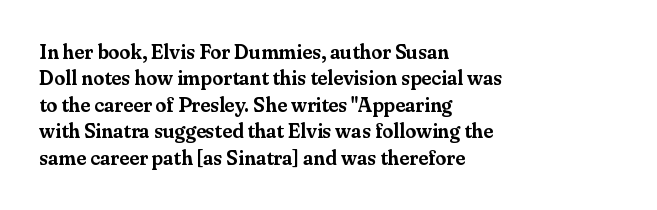
Q: Is the text italic (slanted)? A: No, it is upright.
Q: Is the text underlined? A: No.
Q: How is the paragraph aligned? A: Left-aligned.
Q: Is the spacing between letters normal or unusually wide? A: Normal.
Q: Is the spacing between lines tight, normal or loose? A: Normal.
